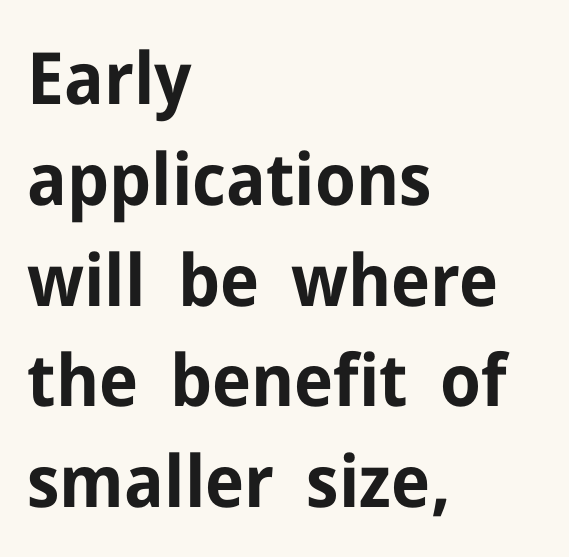
Rendered with straight, roman letterforms. Short and long lines alike share a common starting point at left. Letterform terminals end flat and unadorned throughout the passage. The passage shown stacks its lines at a standard gap. These lines carry a lot of weight — the face is fully bold. Clear beneath every line of the passage.
